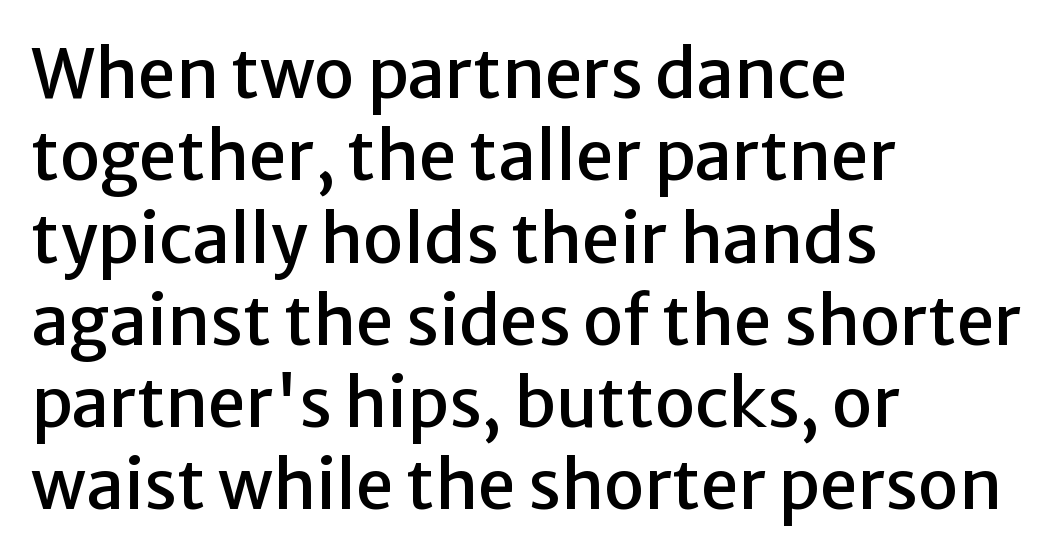
{"serif": "no", "italic": "no", "width": "normal", "stroke_contrast": "low", "x_height": "medium", "monospaced": "no", "underline": "no", "align": "left", "line_spacing_ratio": 1.21, "letter_spacing": "normal", "letter_spacing_em": 0.0, "glyph_px": 68}
